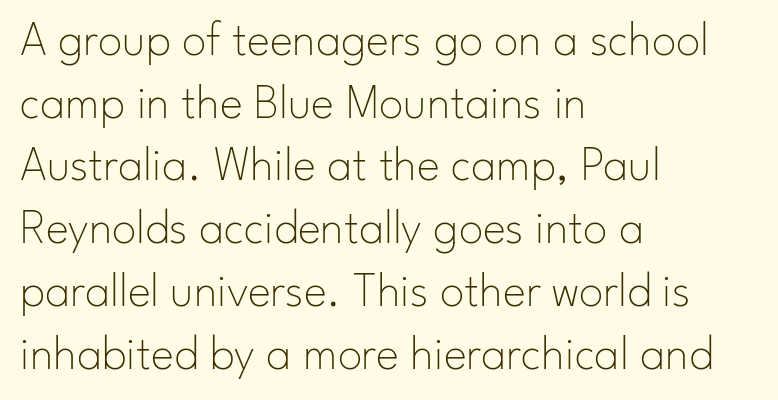
The image shows 49 px thin sans-serif type, upright; set left-aligned, normal line spacing (1.28x), normal letter spacing, not underlined; low stroke contrast and a small x-height.
